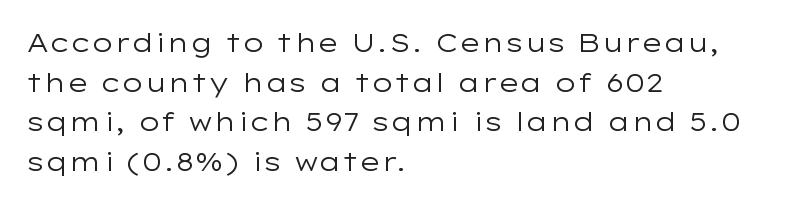
Q: Is the text bold? A: No.
Q: Is the text italic (slanted)? A: No, it is upright.
Q: Is the text underlined? A: No.
Q: How is the paragraph aligned? A: Left-aligned.
Q: Is the spacing between letters normal or unusually wide? A: Normal.
Q: Is the spacing between lines tight, normal or loose? A: Normal.
